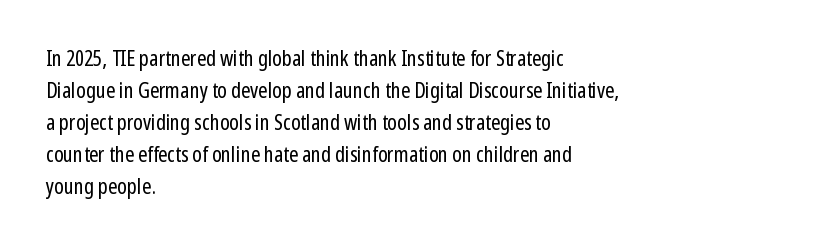
Q: Is the text bold? A: No.
Q: Is the text italic (slanted)? A: No, it is upright.
Q: Is the text underlined? A: No.
Q: How is the paragraph aligned? A: Left-aligned.
Q: Is the spacing between letters normal or unusually wide? A: Normal.
Q: Is the spacing between lines tight, normal or loose? A: Normal.
